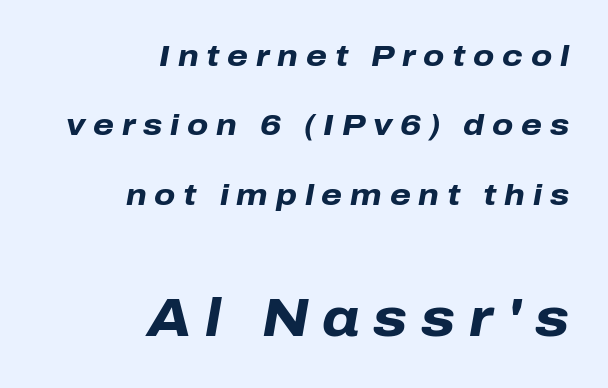
{"italic": "yes", "lean": "right", "slant_degrees": 10, "bold": "yes", "weight": "heavy", "width": "normal", "stroke_contrast": "low", "x_height": "medium", "monospaced": "no", "underline": "no", "align": "right", "line_spacing": "loose", "line_spacing_ratio": 2.31, "letter_spacing": "wide", "letter_spacing_em": 0.26, "larger_block": "second", "size_ratio": 1.77, "glyph_px": 53}
